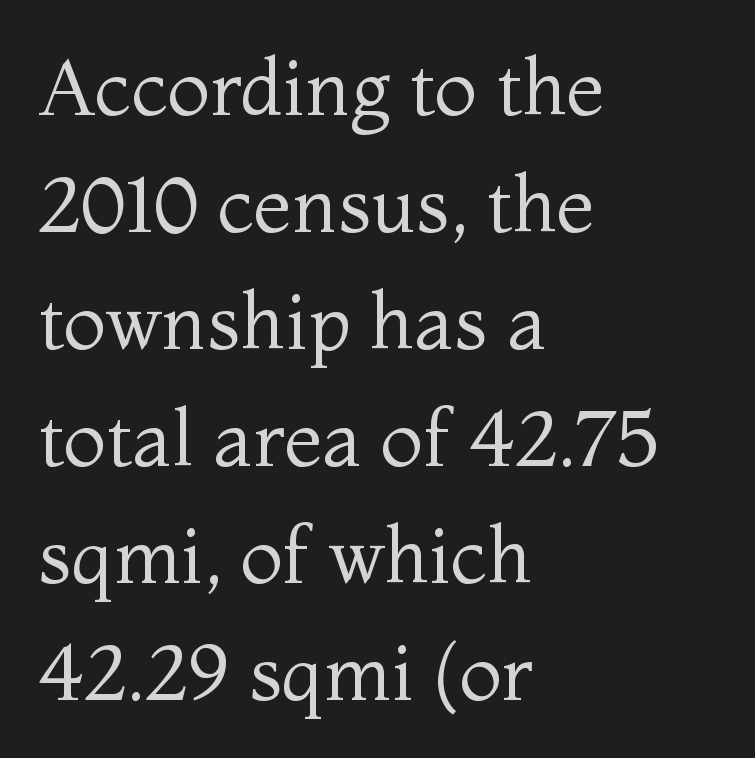
The image shows 78 px regular-weight serif type, upright; set left-aligned, normal line spacing (1.5x), normal letter spacing, not underlined; medium stroke contrast and a medium x-height.
